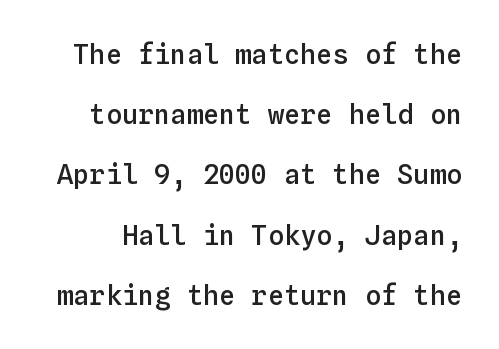
Q: Is the text bold? A: Semi-bold.
Q: Is the text italic (slanted)? A: No, it is upright.
Q: Is the text underlined? A: No.
Q: Is the spacing between letters normal or unusually wide? A: Normal.
Q: Is the spacing between lines tight, normal or loose? A: Loose.
